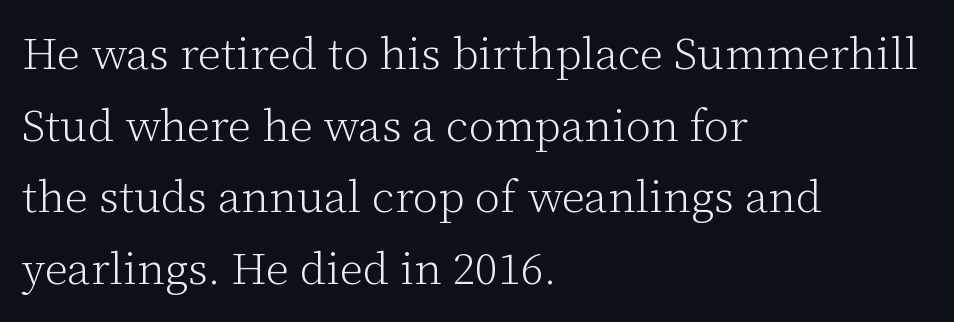
The lettering holds an erect, upright posture throughout. Leading: standard. Is this a sans? No — the strokes have serifs. Varying glyph widths throughout — classic text-font behaviour. The ragged edge is on the right, which tells us the setting is flush left. Caption: face not bold, strokes unweighted.
